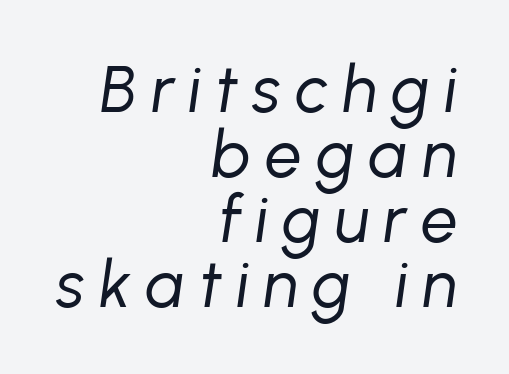
The paragraph shown leans on its right margin. Each stroke keeps to a modest, everyday thickness or less. Looks like regular typesetting: each glyph gets only the width it needs. Rule under the text: the space is simply empty. Letter spacing: wide. The text carries the slant typical of an italic or oblique font.
